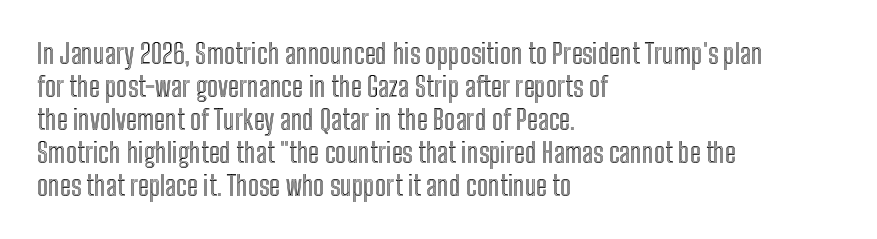
The image shows 27 px text type, upright; set left-aligned, line spacing 1.22x, normal letter spacing, not underlined.
